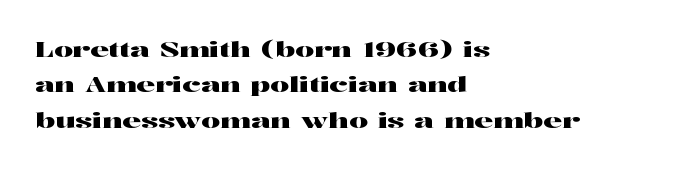
{"italic": "no", "underline": "no", "align": "left", "line_spacing": "normal", "line_spacing_ratio": 1.68, "letter_spacing": "normal", "letter_spacing_em": 0.0, "glyph_px": 21}
